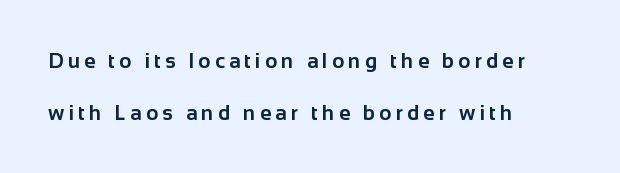
{"italic": "no", "bold": "yes", "underline": "no", "align": "left", "line_spacing": "loose", "line_spacing_ratio": 2.47, "letter_spacing": "wide", "letter_spacing_em": 0.2, "glyph_px": 21}
